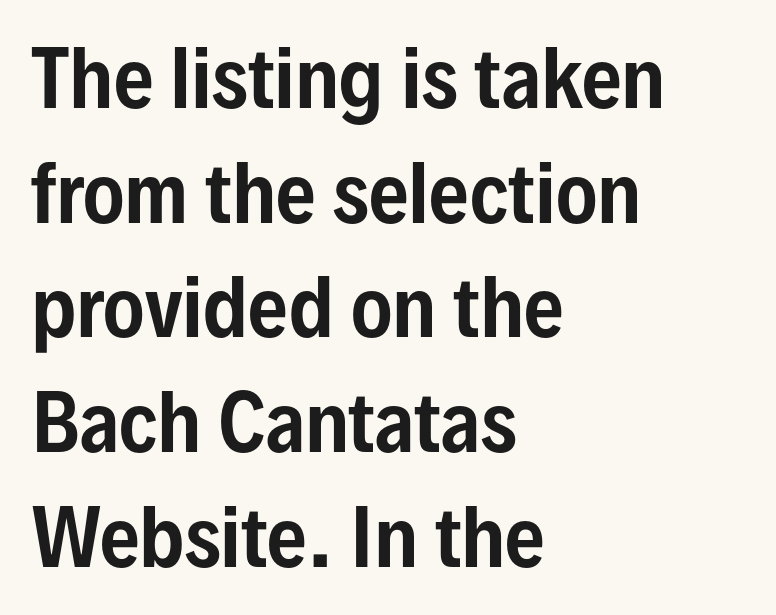
{"serif": "no", "italic": "no", "width": "condensed", "stroke_contrast": "low", "x_height": "medium", "monospaced": "no", "underline": "no", "align": "left", "line_spacing": "normal", "line_spacing_ratio": 1.47, "letter_spacing": "normal", "letter_spacing_em": 0.0, "glyph_px": 78}
